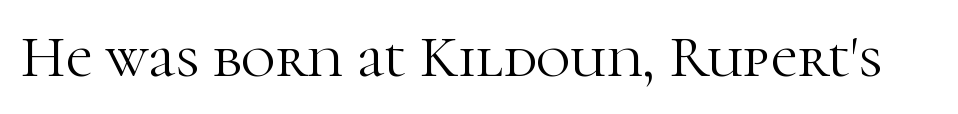
The image shows 59 px light serif type, upright; set normal letter spacing, not underlined; high stroke contrast and a medium x-height.
